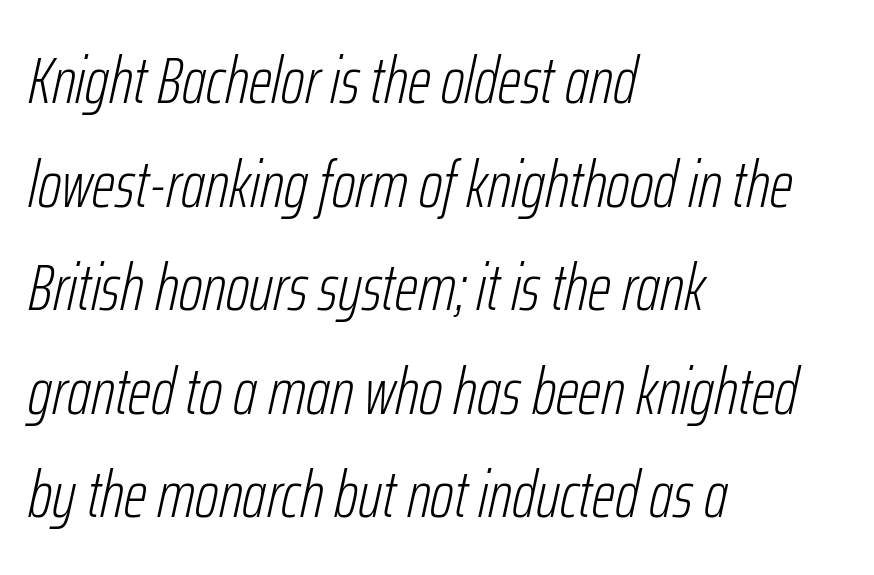
Q: Is the text bold? A: No.
Q: Is the text italic (slanted)? A: Yes, it leans right by about 12 degrees.
Q: Is the text underlined? A: No.
Q: How is the paragraph aligned? A: Left-aligned.
Q: Is the spacing between letters normal or unusually wide? A: Normal.
Q: Is the spacing between lines tight, normal or loose? A: Normal.
Q: Width (condensed, normal, or wide)? A: Condensed.
Q: Stroke contrast? A: Low.
Q: x-height? A: Medium.
Q: Monospaced? A: No.
